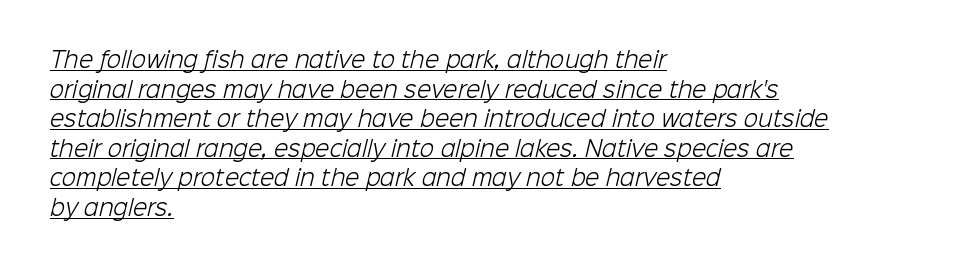
The image shows 21 px text type; set left-aligned, normal line spacing (1.41x), normal letter spacing, underlined.
